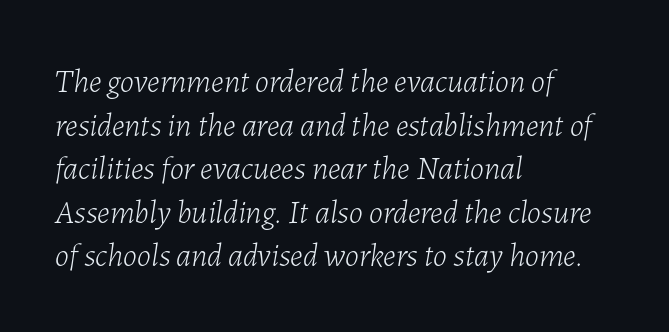
Q: Is the text bold? A: No.
Q: Is the text italic (slanted)? A: Yes, it leans right by about 7 degrees.
Q: Is the text underlined? A: No.
Q: How is the paragraph aligned? A: Left-aligned.
Q: Is the spacing between letters normal or unusually wide? A: Normal.
Q: Is the spacing between lines tight, normal or loose? A: Normal.
Q: Width (condensed, normal, or wide)? A: Normal.
Q: Stroke contrast? A: Low.
Q: x-height? A: Medium.
Q: Monospaced? A: No.
